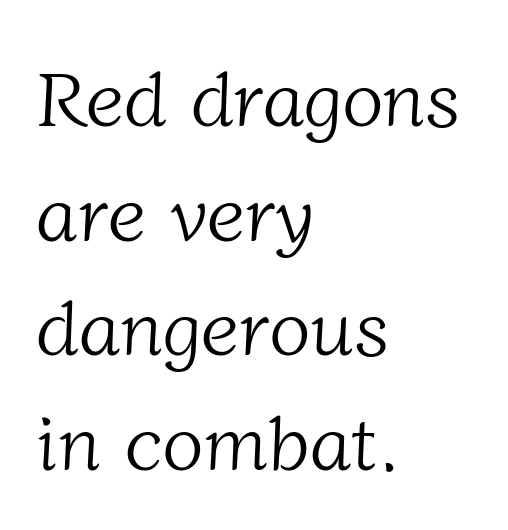
{"serif": "yes", "bold": "no", "weight": "light", "width": "normal", "stroke_contrast": "low", "x_height": "medium", "monospaced": "no", "underline": "no", "align": "left", "line_spacing": "normal", "line_spacing_ratio": 1.49, "letter_spacing": "normal", "letter_spacing_em": 0.0, "glyph_px": 77}
